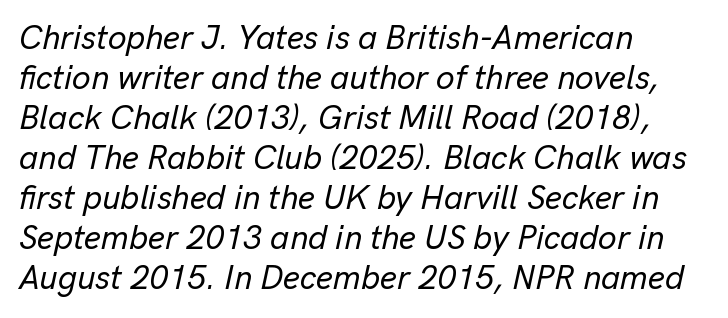
The image shows 33 px text type, italic (leaning right); set left-aligned, line spacing 1.21x, normal letter spacing, not underlined; low stroke contrast and a medium x-height.
